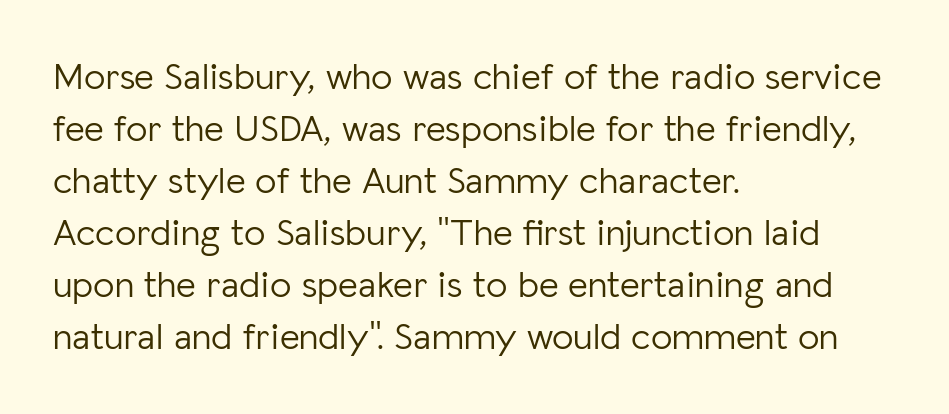
The image shows 38 px light sans-serif type, upright; set left-aligned, normal line spacing (1.37x), normal letter spacing, not underlined; low stroke contrast and a medium x-height.
